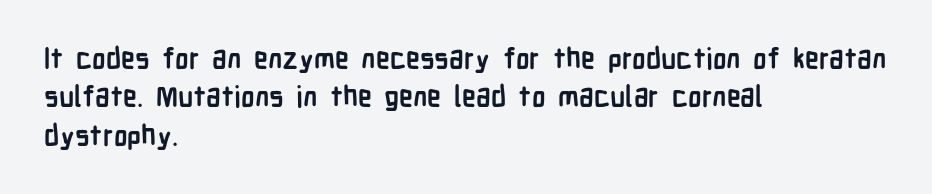
Q: Is the text bold? A: Yes.
Q: Is the text italic (slanted)? A: No, it is upright.
Q: Is the typeface a serif or a sans-serif typeface? A: Sans-serif.
Q: Is the text underlined? A: No.
Q: How is the paragraph aligned? A: Left-aligned.
Q: Is the spacing between letters normal or unusually wide? A: Normal.
Q: Is the spacing between lines tight, normal or loose? A: Normal.
Q: Width (condensed, normal, or wide)? A: Condensed.
Q: Stroke contrast? A: Low.
Q: x-height? A: Medium.
Q: Monospaced? A: No.
